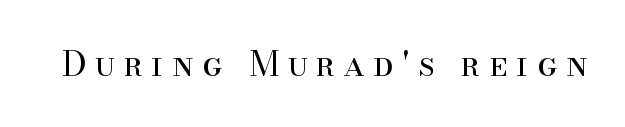
The image shows 34 px regular-weight serif type, upright; set unusually wide letter spacing (+0.26 em), not underlined; high stroke contrast and a small x-height.
